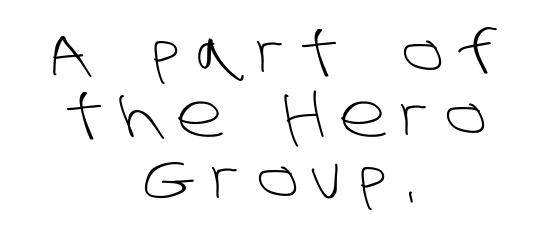
The image shows 60 px light sans-serif type; set centered, tight line spacing (1.05x), unusually wide letter spacing (+0.24 em), not underlined; low stroke contrast and a large x-height.
